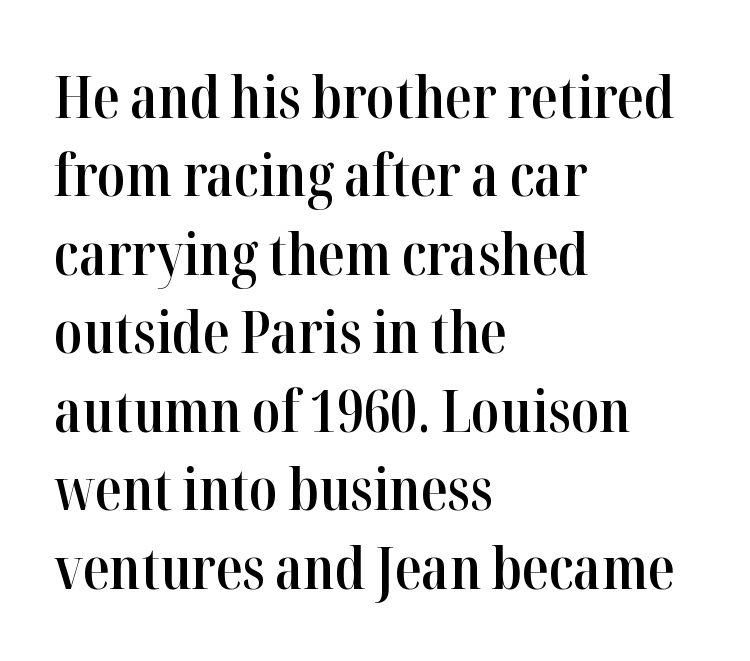
{"serif": "yes", "italic": "no", "bold": "semi", "weight": "semibold", "width": "condensed", "stroke_contrast": "high", "x_height": "medium", "monospaced": "no", "underline": "no", "align": "left", "line_spacing": "normal", "line_spacing_ratio": 1.33, "letter_spacing": "normal", "letter_spacing_em": 0.0, "glyph_px": 59}
